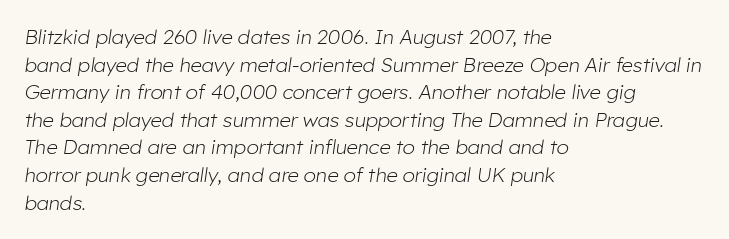
Q: Is the text bold? A: No.
Q: Is the text italic (slanted)? A: Yes, it leans right by about 8 degrees.
Q: Is the text underlined? A: No.
Q: How is the paragraph aligned? A: Left-aligned.
Q: Is the spacing between letters normal or unusually wide? A: Normal.
Q: Is the spacing between lines tight, normal or loose? A: Normal.
